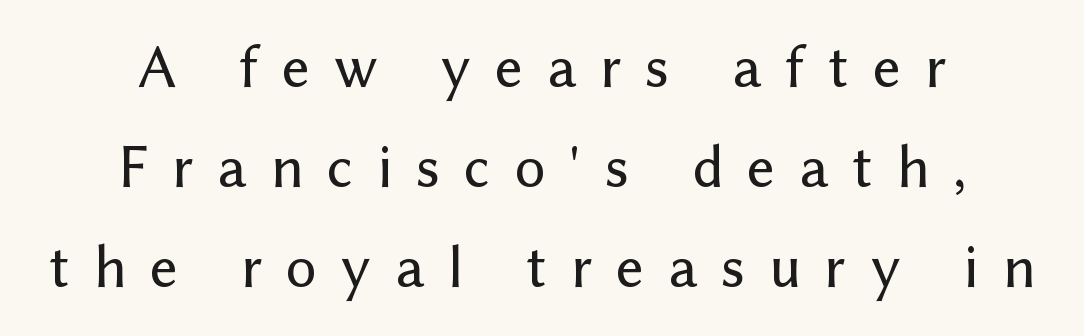
The image shows 61 px sans-serif type, upright; set centered, normal line spacing (1.64x), unusually wide letter spacing (+0.39 em), not underlined; low stroke contrast and a medium x-height.
